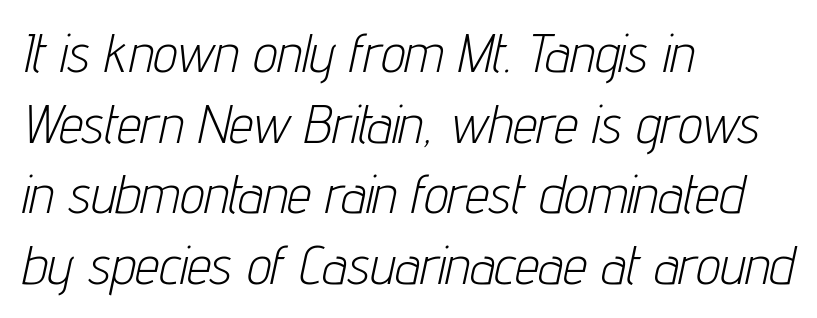
{"italic": "yes", "lean": "right", "slant_degrees": 12, "bold": "no", "weight": "light", "width": "condensed", "stroke_contrast": "low", "x_height": "medium", "monospaced": "no", "underline": "no", "align": "left", "line_spacing": "normal", "line_spacing_ratio": 1.31, "letter_spacing": "normal", "letter_spacing_em": 0.0, "glyph_px": 54}
